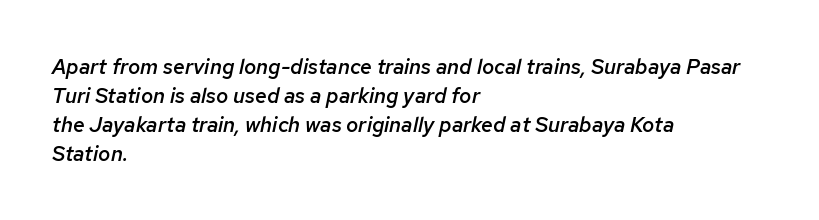
{"italic": "yes", "lean": "right", "slant_degrees": 12, "bold": "semi", "underline": "no", "align": "left", "line_spacing": "normal", "line_spacing_ratio": 1.38, "letter_spacing": "normal", "letter_spacing_em": 0.0, "glyph_px": 21}
